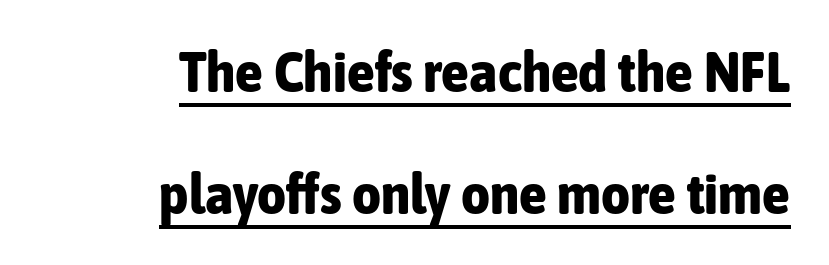
These lines stack with their right ends in a neat column. You'd pick this weight for a headline — it's a proper bold. Check where the strokes stop: nothing finishes them off — pure sans. This sample uses plain, unmodified letter spacing. Ordinary non-slanted type is in use. Character widths vary here, with narrow letters taking less room than wide ones.
